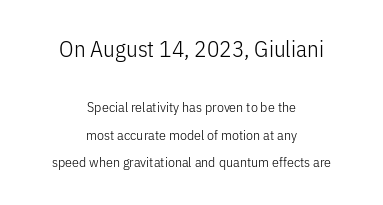
The image shows 23 px text type, upright; set centered, loose line spacing (1.98x), normal letter spacing, not underlined; the first (top) block is 1.64x larger.
